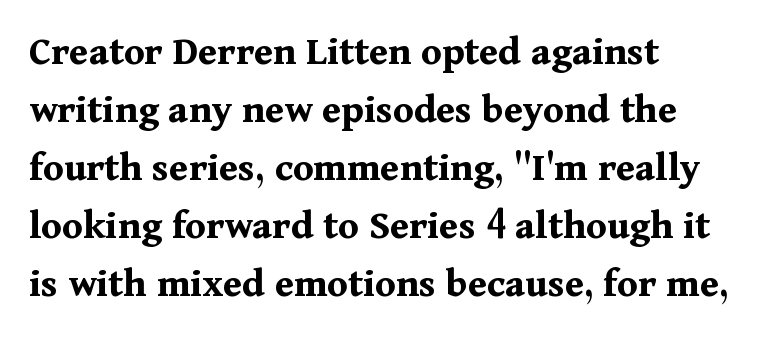
Horizontal alignment here is leftward, the default for most running prose. Each word holds together tightly as a unit, with standard inter-letter gaps. Descender tails drop into unmarked territory. The leading is moderate, giving the passage an even texture.
